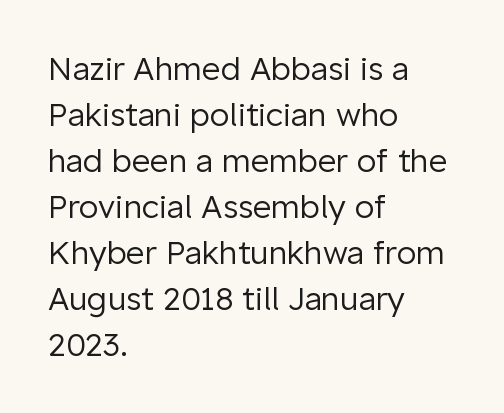
The image shows 32 px regular-weight sans-serif type, upright; set left-aligned, normal line spacing (1.44x), normal letter spacing, not underlined; low stroke contrast and a medium x-height.
